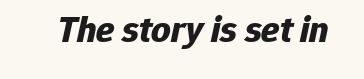
Q: Is the text bold? A: Yes.
Q: Is the text italic (slanted)? A: Yes, it leans right by about 12 degrees.
Q: Is the text underlined? A: No.
Q: Is the spacing between letters normal or unusually wide? A: Normal.
Q: Width (condensed, normal, or wide)? A: Normal.
Q: Stroke contrast? A: Low.
Q: x-height? A: Medium.
Q: Monospaced? A: No.
